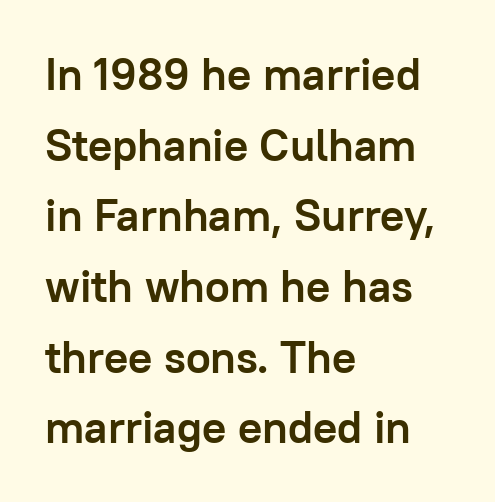
The image shows 45 px semibold sans-serif type, upright; set left-aligned, normal line spacing (1.57x), normal letter spacing, not underlined; low stroke contrast and a medium x-height.
